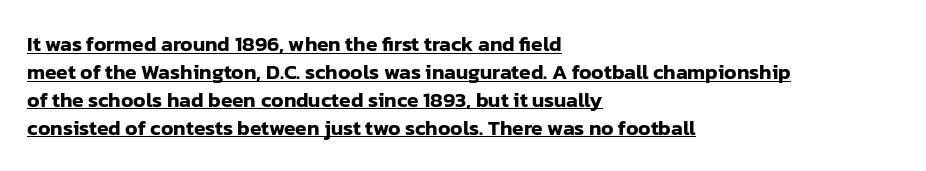
Notice how a bar underscores the lettering throughout. A typesetter would call this zero additional tracking. Do the letters lean? They stand straight. Notice how the passage keeps a crisp vertical edge on the left only. How would I describe the line gaps? Plain and ordinary.
